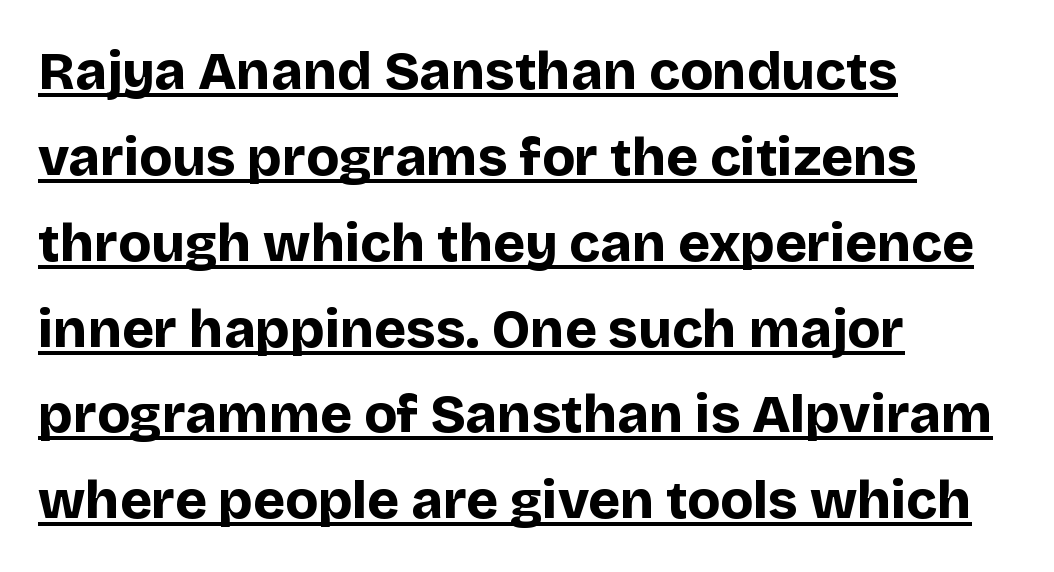
The image shows 54 px bold sans-serif type, upright; set left-aligned, normal line spacing (1.59x), normal letter spacing, underlined; low stroke contrast and a large x-height.
